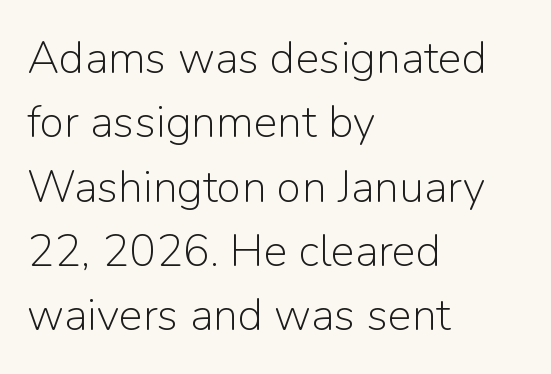
The leading is moderate, giving the passage an even texture. Short and long lines alike share a common starting point at left. Each letter's strokes conclude bluntly, with no projecting serifs. The specimen reads as upright at a glance.
